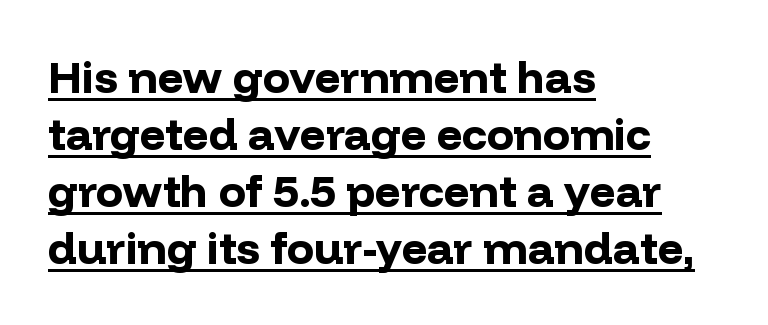
These lines sit exactly where default settings would place them. These lines are rendered in a variable-pitch font. These lines stack with their left ends in a neat column. The words here are underlined. In terms of letterform style, serifs are entirely absent.
